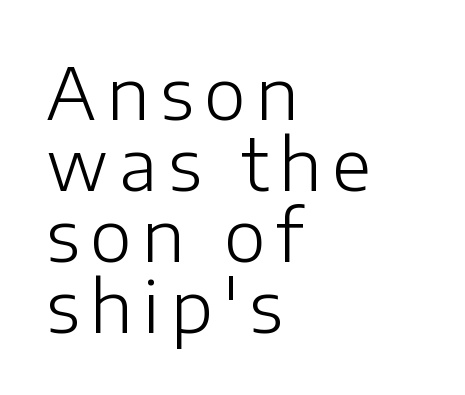
Q: Is the text bold? A: No.
Q: Is the text italic (slanted)? A: No, it is upright.
Q: Is the typeface a serif or a sans-serif typeface? A: Sans-serif.
Q: Is the text underlined? A: No.
Q: How is the paragraph aligned? A: Left-aligned.
Q: Is the spacing between lines tight, normal or loose? A: Tight.
Q: Width (condensed, normal, or wide)? A: Normal.
Q: Stroke contrast? A: Low.
Q: x-height? A: Medium.
Q: Monospaced? A: No.
